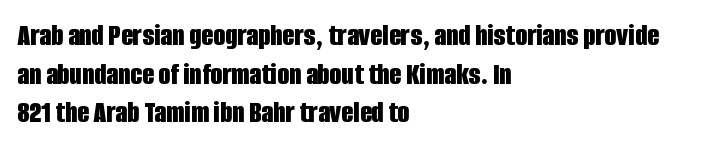
Q: Is the text bold? A: Yes.
Q: Is the text italic (slanted)? A: No, it is upright.
Q: Is the typeface a serif or a sans-serif typeface? A: Sans-serif.
Q: Is the text underlined? A: No.
Q: How is the paragraph aligned? A: Left-aligned.
Q: Is the spacing between letters normal or unusually wide? A: Normal.
Q: Is the spacing between lines tight, normal or loose? A: Normal.
Q: Width (condensed, normal, or wide)? A: Condensed.
Q: Stroke contrast? A: Low.
Q: x-height? A: Large.
Q: Monospaced? A: No.
